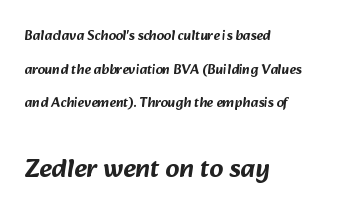
The image shows 27 px text type; set left-aligned, loose line spacing (2.41x), normal letter spacing, not underlined; the second (bottom) block is 1.93x larger.
